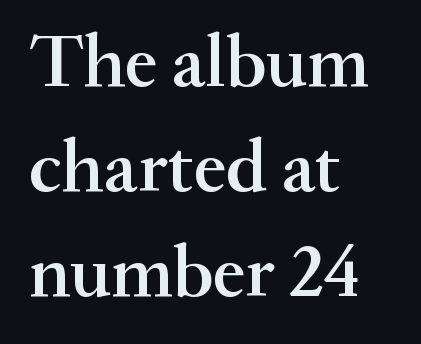
{"serif": "yes", "italic": "no", "bold": "semi", "weight": "semibold", "width": "normal", "stroke_contrast": "medium", "x_height": "small", "monospaced": "no", "underline": "no", "align": "left", "line_spacing": "normal", "line_spacing_ratio": 1.4, "letter_spacing": "normal", "letter_spacing_em": 0.0, "glyph_px": 75}
